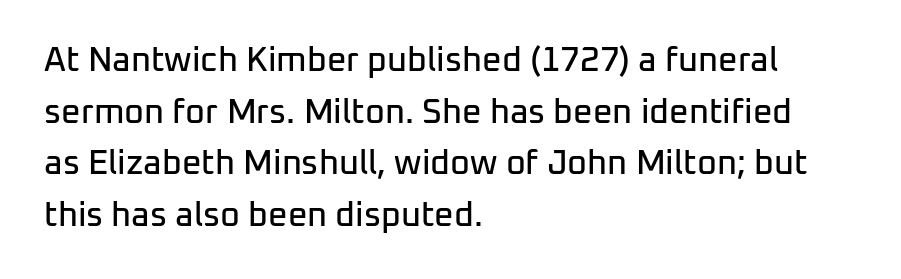
Q: Is the text italic (slanted)? A: No, it is upright.
Q: Is the typeface a serif or a sans-serif typeface? A: Sans-serif.
Q: Is the text underlined? A: No.
Q: How is the paragraph aligned? A: Left-aligned.
Q: Is the spacing between letters normal or unusually wide? A: Normal.
Q: Is the spacing between lines tight, normal or loose? A: Normal.
Q: Width (condensed, normal, or wide)? A: Normal.
Q: Stroke contrast? A: Low.
Q: x-height? A: Medium.
Q: Monospaced? A: No.
